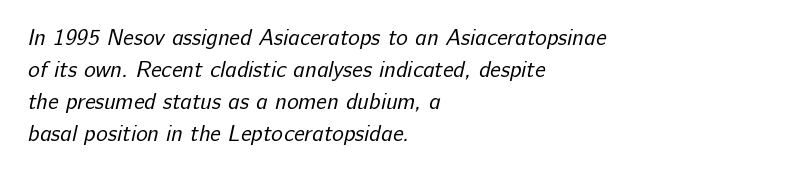
The image shows 22 px text type; set left-aligned, normal line spacing (1.46x), normal letter spacing, not underlined.
